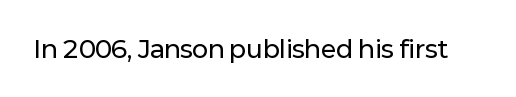
Observe the ordinary spacing: letters are neighbours, not strangers. Underline: absent. Rendered with straight, roman letterforms.
